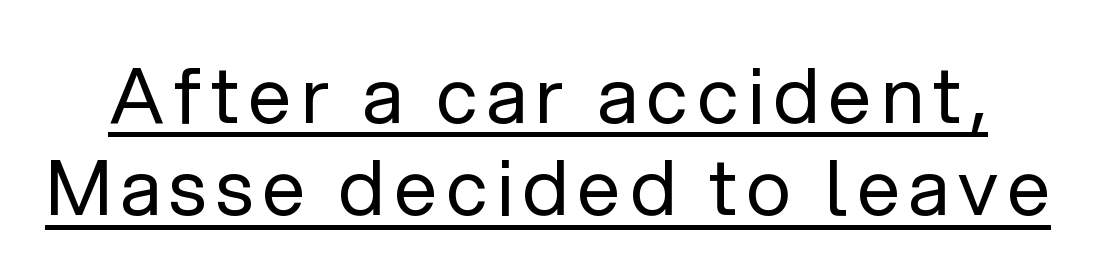
The passage shown is underscored from start to finish. Stroke thickness stays within the range of a standard reading face or lighter. Spacing verdict: proportional, widths tailored to each character. The passage shown is typeset with a sans-serif family. The lettering holds an erect, upright posture throughout.
